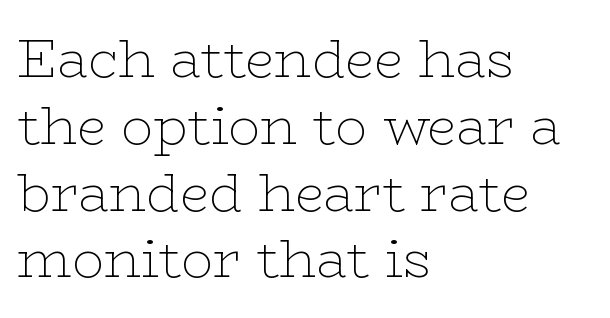
The image shows 53 px thin, wide serif type, upright; set left-aligned, normal line spacing (1.26x), normal letter spacing, not underlined; low stroke contrast and a medium x-height.
